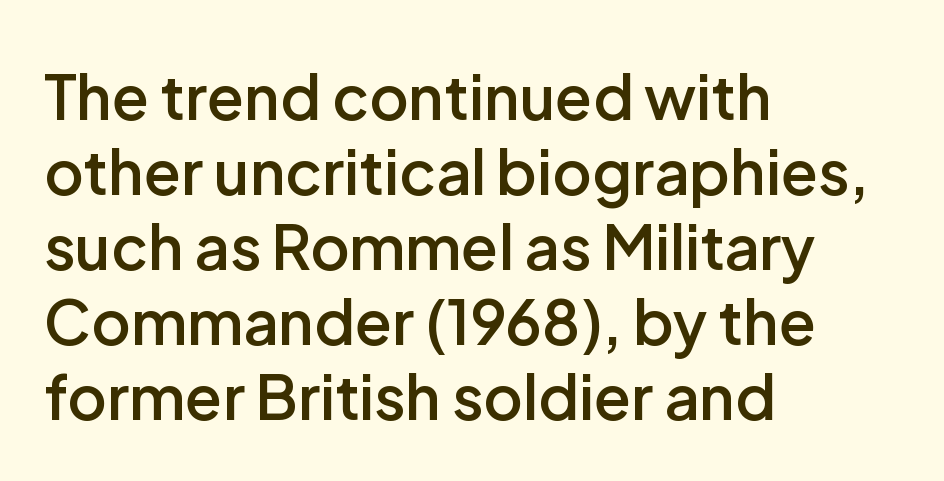
{"serif": "no", "italic": "no", "bold": "semi", "weight": "semibold", "width": "normal", "stroke_contrast": "low", "x_height": "medium", "monospaced": "no", "underline": "no", "align": "left", "line_spacing_ratio": 1.23, "letter_spacing": "normal", "letter_spacing_em": 0.0, "glyph_px": 61}
